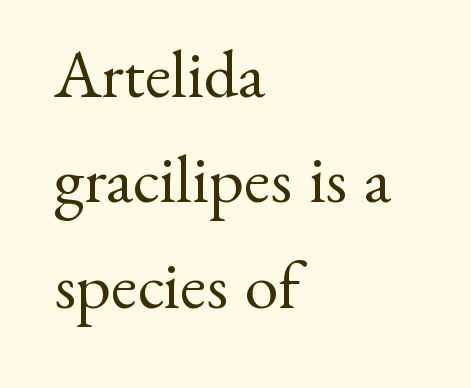
The image shows 68 px regular-weight serif type, upright; set left-aligned, normal line spacing (1.55x), normal letter spacing, not underlined; medium stroke contrast and a small x-height.
